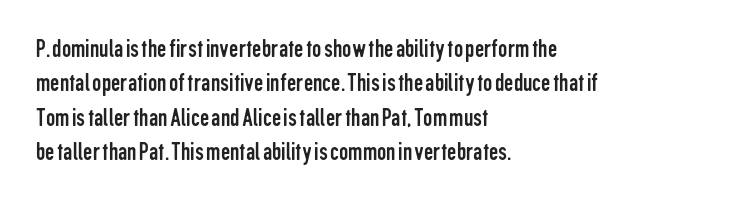
Q: Is the text bold? A: No.
Q: Is the text italic (slanted)? A: No, it is upright.
Q: Is the text underlined? A: No.
Q: How is the paragraph aligned? A: Left-aligned.
Q: Is the spacing between letters normal or unusually wide? A: Normal.
Q: Is the spacing between lines tight, normal or loose? A: Normal.
